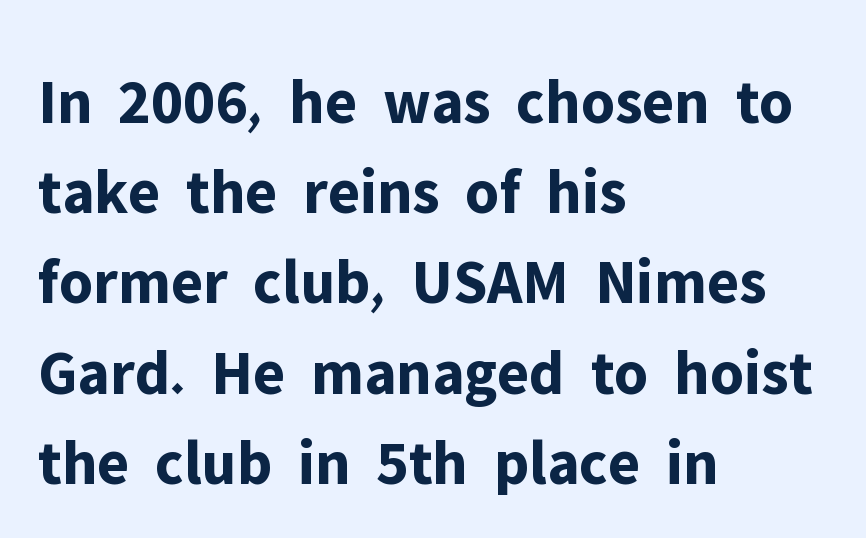
The image shows 64 px bold sans-serif type, upright; set left-aligned, normal line spacing (1.41x), normal letter spacing, not underlined; low stroke contrast and a medium x-height.
